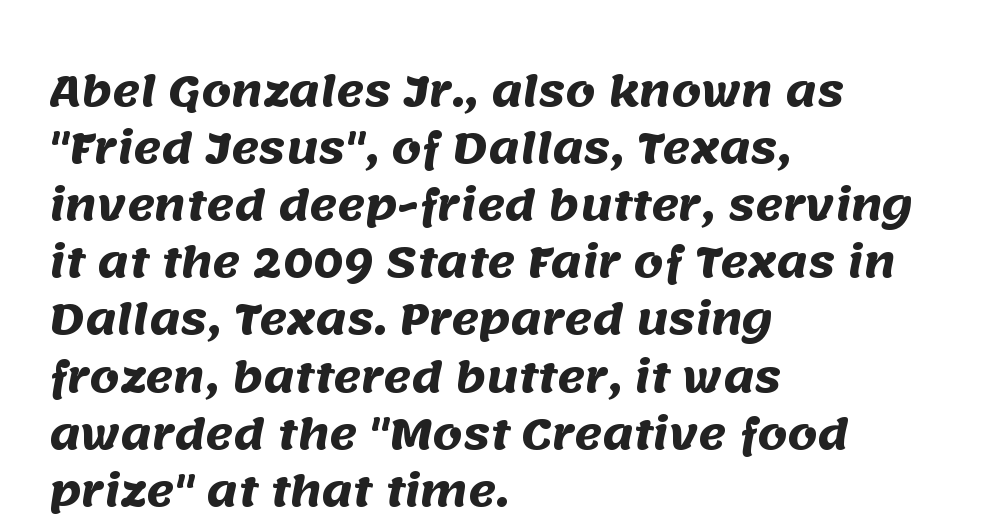
Q: Is the text bold? A: Yes.
Q: Is the typeface a serif or a sans-serif typeface? A: Sans-serif.
Q: Is the text underlined? A: No.
Q: How is the paragraph aligned? A: Left-aligned.
Q: Is the spacing between letters normal or unusually wide? A: Normal.
Q: Is the spacing between lines tight, normal or loose? A: Normal.
Q: Width (condensed, normal, or wide)? A: Normal.
Q: Stroke contrast? A: Medium.
Q: x-height? A: Large.
Q: Monospaced? A: No.
